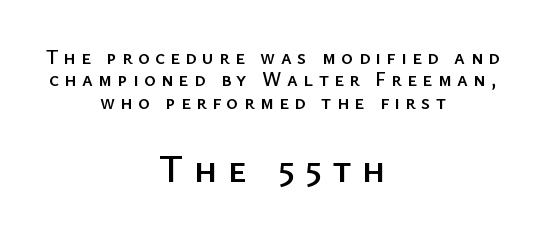
To sum up the face: it is a sans, with no serifs. Anything drawn beneath the words? Only blank space. Which chunk is bigger? The second one — the bottom block dwarfs the top. The text block is weighted toward neither margin, spreading evenly from the middle. Each letter keeps its own natural width here, so spacing adapts to shape. Between one letter and the next there's a generous, obvious gap.
